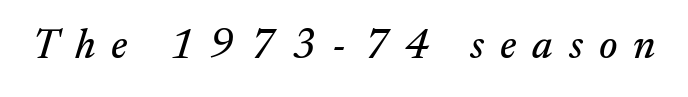
{"serif": "yes", "italic": "yes", "lean": "right", "slant_degrees": 17, "width": "normal", "stroke_contrast": "medium", "x_height": "small", "monospaced": "no", "underline": "no", "letter_spacing": "wide", "letter_spacing_em": 0.38, "glyph_px": 42}
